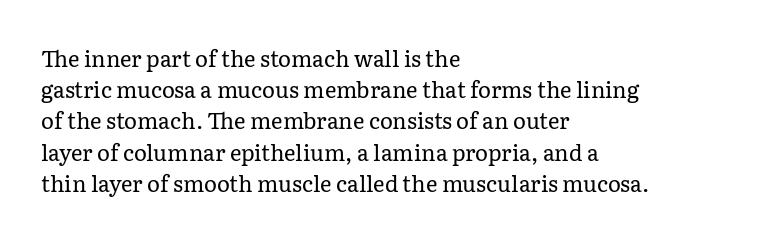
Q: Is the text bold? A: No.
Q: Is the text italic (slanted)? A: No, it is upright.
Q: Is the text underlined? A: No.
Q: How is the paragraph aligned? A: Left-aligned.
Q: Is the spacing between letters normal or unusually wide? A: Normal.
Q: Is the spacing between lines tight, normal or loose? A: Normal.
